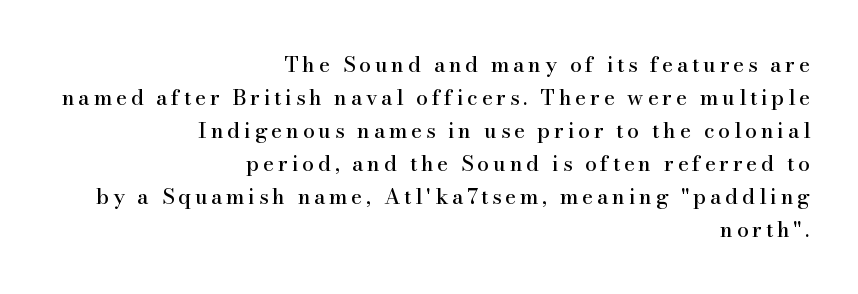
{"italic": "no", "underline": "no", "align": "right", "line_spacing": "normal", "line_spacing_ratio": 1.57, "glyph_px": 21}
